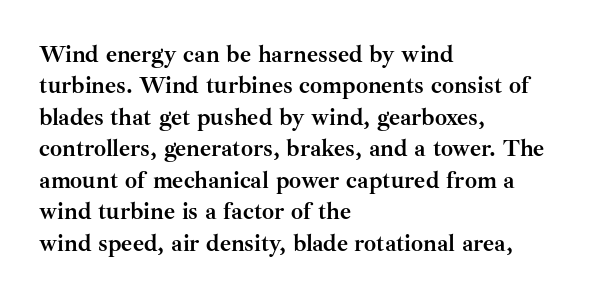
{"italic": "no", "bold": "yes", "underline": "no", "align": "left", "line_spacing": "normal", "line_spacing_ratio": 1.31, "letter_spacing": "normal", "letter_spacing_em": 0.0, "glyph_px": 24}
